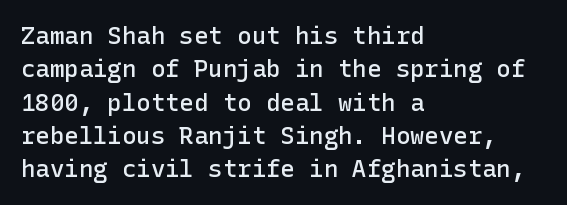
{"italic": "no", "bold": "semi", "underline": "no", "align": "left", "line_spacing": "normal", "line_spacing_ratio": 1.39, "letter_spacing": "normal", "letter_spacing_em": 0.0, "glyph_px": 24}
